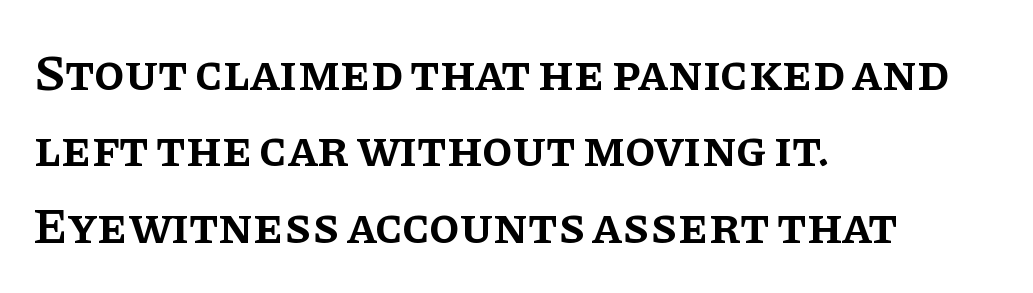
Q: Is the text bold? A: Semi-bold.
Q: Is the text italic (slanted)? A: No, it is upright.
Q: Is the typeface a serif or a sans-serif typeface? A: Serif.
Q: Is the text underlined? A: No.
Q: How is the paragraph aligned? A: Left-aligned.
Q: Is the spacing between letters normal or unusually wide? A: Normal.
Q: Is the spacing between lines tight, normal or loose? A: Normal.
Q: Width (condensed, normal, or wide)? A: Normal.
Q: Stroke contrast? A: Low.
Q: x-height? A: Large.
Q: Monospaced? A: No.
